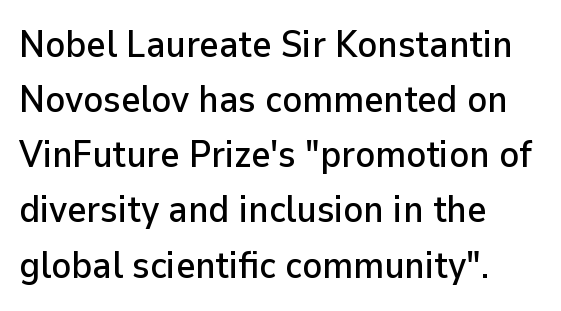
Q: Is the text italic (slanted)? A: No, it is upright.
Q: Is the typeface a serif or a sans-serif typeface? A: Sans-serif.
Q: Is the text underlined? A: No.
Q: How is the paragraph aligned? A: Left-aligned.
Q: Is the spacing between letters normal or unusually wide? A: Normal.
Q: Is the spacing between lines tight, normal or loose? A: Normal.
Q: Width (condensed, normal, or wide)? A: Normal.
Q: Stroke contrast? A: Low.
Q: x-height? A: Medium.
Q: Monospaced? A: No.
